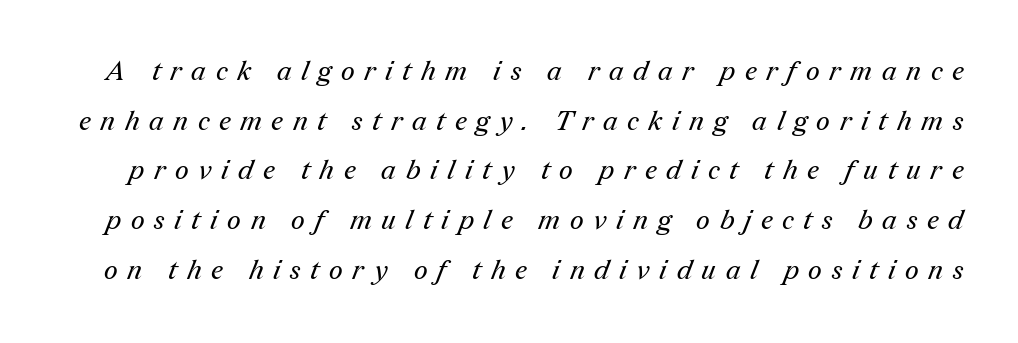
Weight class: somewhere from thin through regular. Each word looks stretched out because of the extra space between its letters. Quick note: underline off.
